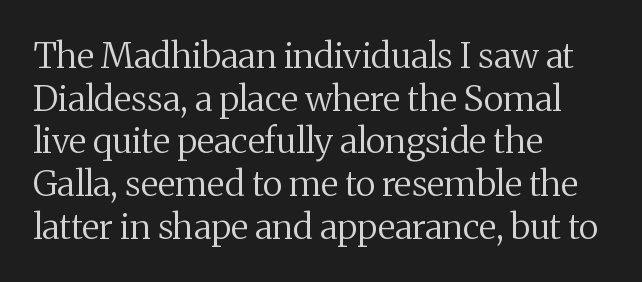
{"serif": "yes", "italic": "no", "bold": "no", "weight": "regular", "width": "normal", "stroke_contrast": "medium", "x_height": "medium", "monospaced": "no", "underline": "no", "align": "left", "line_spacing_ratio": 1.22, "letter_spacing": "normal", "letter_spacing_em": 0.0, "glyph_px": 35}
